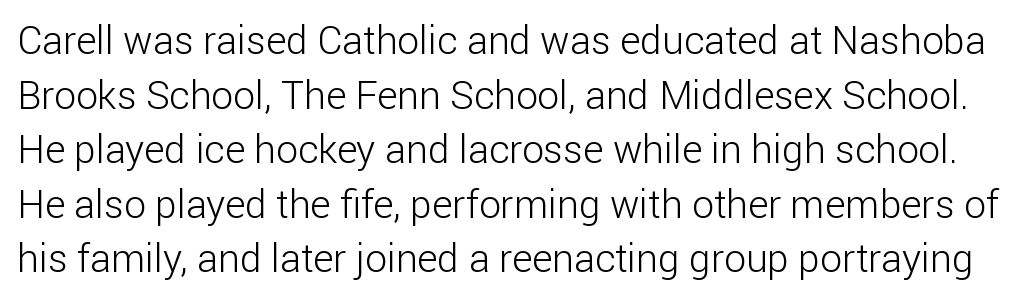
{"serif": "no", "italic": "no", "bold": "no", "weight": "light", "width": "normal", "stroke_contrast": "low", "x_height": "medium", "monospaced": "no", "underline": "no", "line_spacing": "normal", "line_spacing_ratio": 1.4, "letter_spacing": "normal", "letter_spacing_em": 0.0, "glyph_px": 39}
